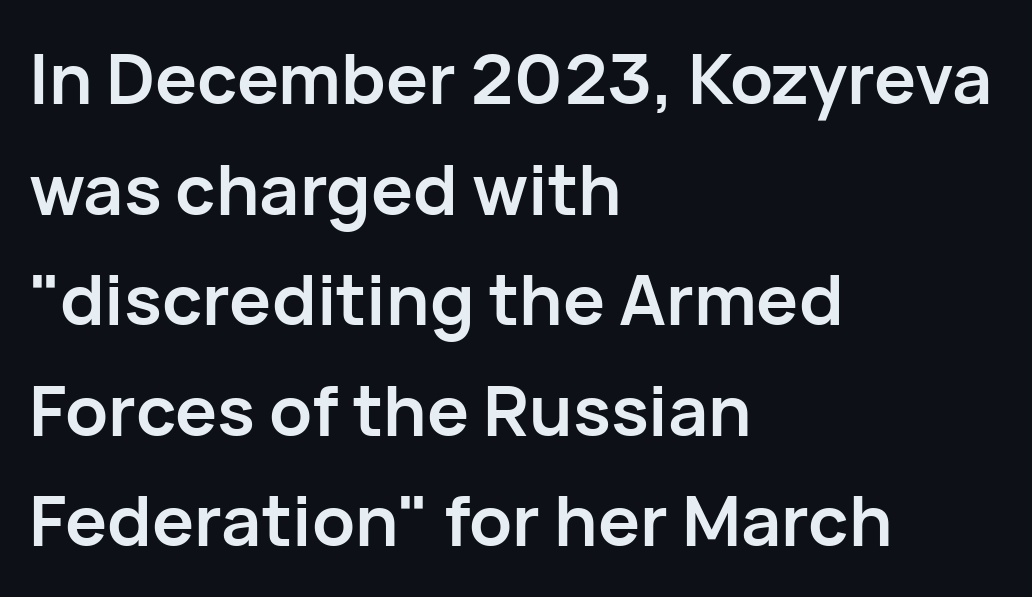
Q: Is the text bold? A: Yes.
Q: Is the text italic (slanted)? A: No, it is upright.
Q: Is the typeface a serif or a sans-serif typeface? A: Sans-serif.
Q: Is the text underlined? A: No.
Q: How is the paragraph aligned? A: Left-aligned.
Q: Is the spacing between letters normal or unusually wide? A: Normal.
Q: Is the spacing between lines tight, normal or loose? A: Normal.
Q: Width (condensed, normal, or wide)? A: Normal.
Q: Stroke contrast? A: Low.
Q: x-height? A: Medium.
Q: Monospaced? A: No.
